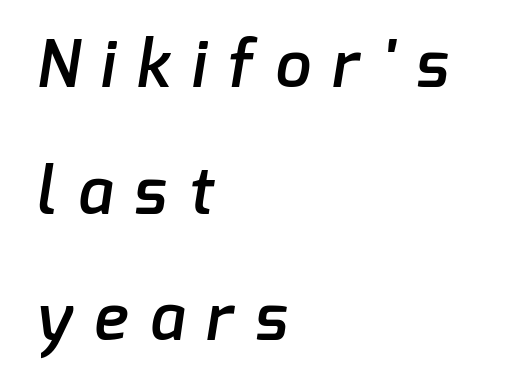
These lines stack with their left ends in a neat column. Stems and bowls a touch heavier than normal — semibold. Leading: increased. Beneath every word, the page is bare.
